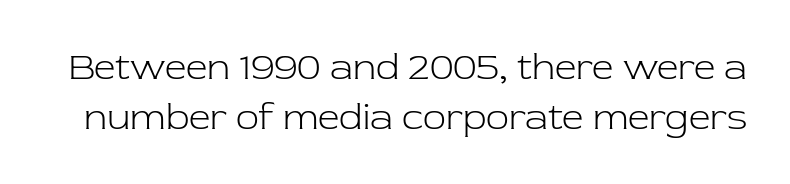
{"serif": "yes", "italic": "no", "bold": "no", "weight": "light", "width": "normal", "stroke_contrast": "low", "x_height": "medium", "monospaced": "no", "underline": "no", "line_spacing": "normal", "line_spacing_ratio": 1.31, "letter_spacing": "normal", "letter_spacing_em": 0.0, "glyph_px": 38}
